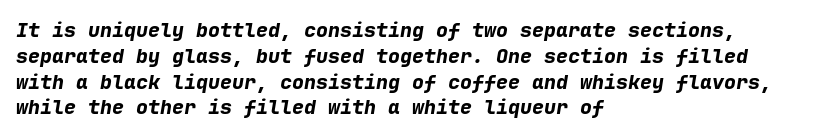
Is the type slanted? Yes — the strokes lean at a clear angle. This block has exactly the height ordinary leading produces. Heft: maximum for text — a bold. Line beginnings align vertically; line endings do not.
